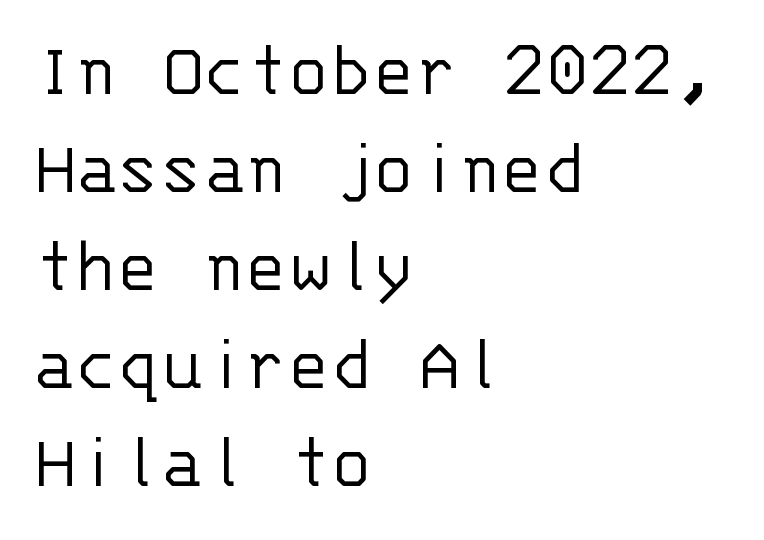
This rendering employs a face without finishing strokes, i.e., a sans-serif. A bare baseline throughout the passage. In CSS terms this would be text-align: left. Is the type heavy? It reads as light-to-regular instead.
